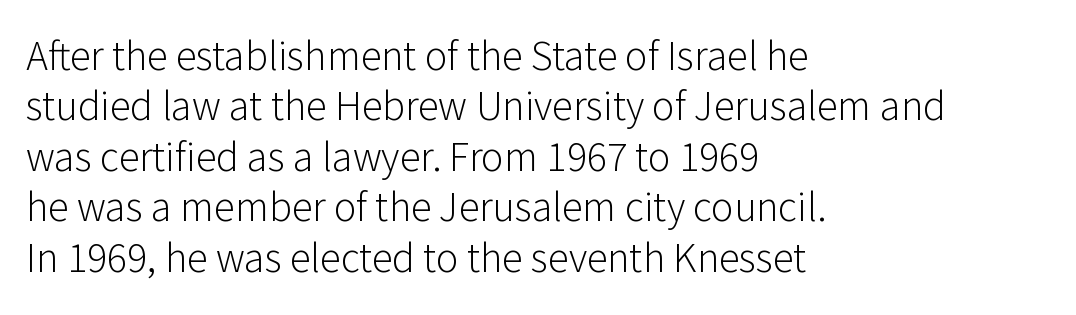
No heavy texture on the line: the type isn't bold. Spacing verdict: proportional, widths tailored to each character. Default kerning and tracking; the words read as compact shapes. Style check: upright. Stroke terminals: plain, sans-serif. Glance below the letters and you will spot only blank space.
